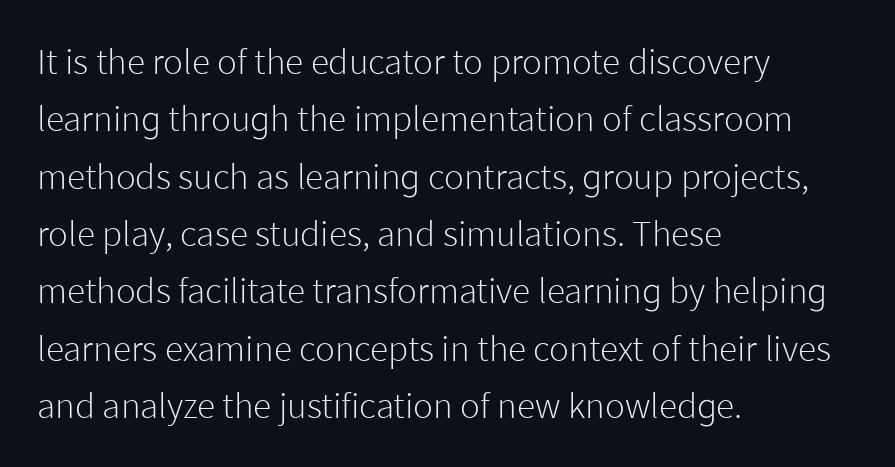
{"serif": "no", "italic": "no", "bold": "no", "weight": "light", "width": "normal", "stroke_contrast": "low", "x_height": "medium", "monospaced": "no", "underline": "no", "align": "left", "line_spacing": "normal", "line_spacing_ratio": 1.55, "letter_spacing": "normal", "letter_spacing_em": 0.0, "glyph_px": 37}
